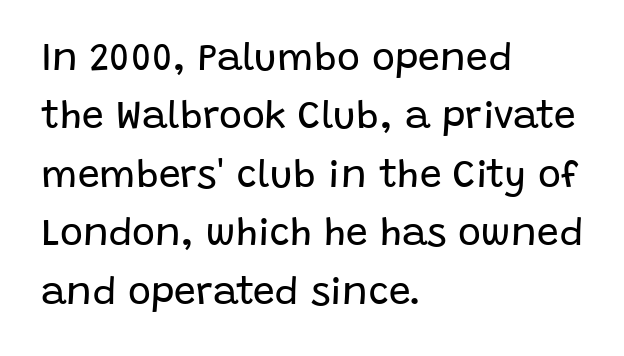
The image shows 39 px regular-weight sans-serif type, upright; set left-aligned, normal line spacing (1.5x), normal letter spacing, not underlined; low stroke contrast and a large x-height.
